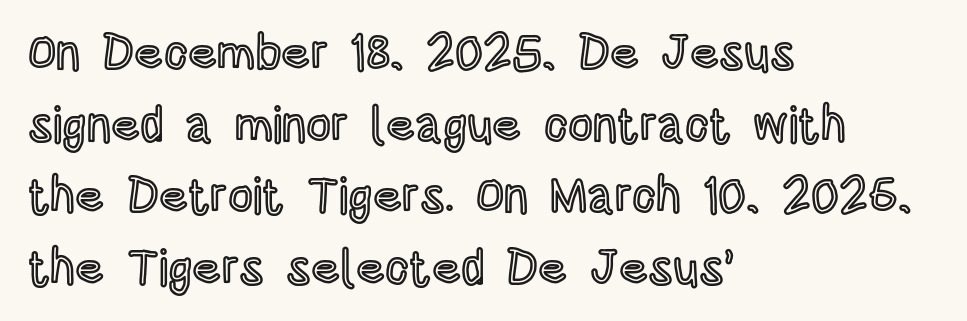
{"italic": "no", "width": "condensed", "x_height": "large", "monospaced": "no", "underline": "no", "align": "left", "line_spacing": "normal", "line_spacing_ratio": 1.46, "letter_spacing": "normal", "letter_spacing_em": 0.0, "glyph_px": 49}
